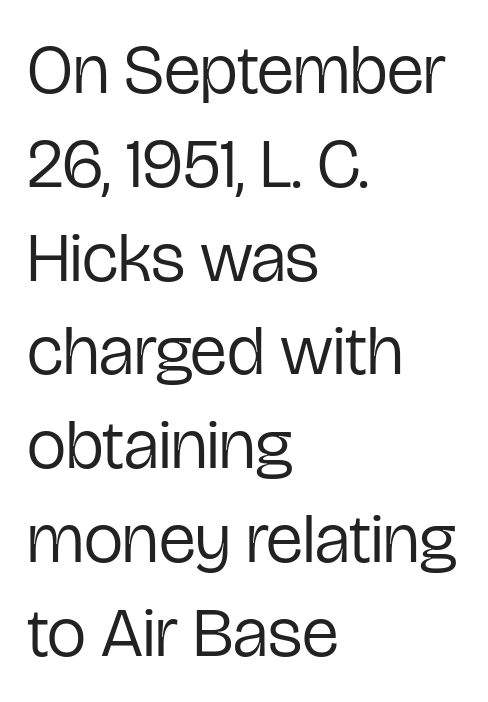
{"serif": "no", "italic": "no", "bold": "no", "weight": "regular", "width": "condensed", "stroke_contrast": "low", "x_height": "medium", "monospaced": "no", "underline": "no", "align": "left", "line_spacing": "normal", "line_spacing_ratio": 1.34, "letter_spacing": "normal", "letter_spacing_em": 0.0, "glyph_px": 70}
